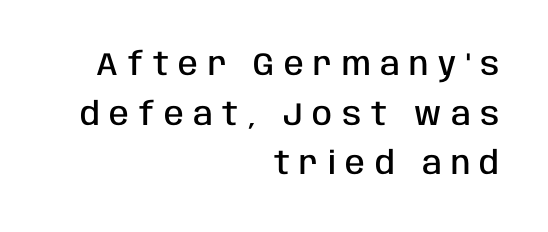
Q: Is the text bold? A: Semi-bold.
Q: Is the text italic (slanted)? A: No, it is upright.
Q: Is the typeface a serif or a sans-serif typeface? A: Sans-serif.
Q: Is the text underlined? A: No.
Q: How is the paragraph aligned? A: Right-aligned.
Q: Is the spacing between letters normal or unusually wide? A: Unusually wide.
Q: Is the spacing between lines tight, normal or loose? A: Normal.
Q: Width (condensed, normal, or wide)? A: Condensed.
Q: Stroke contrast? A: Low.
Q: x-height? A: Large.
Q: Monospaced? A: No.
